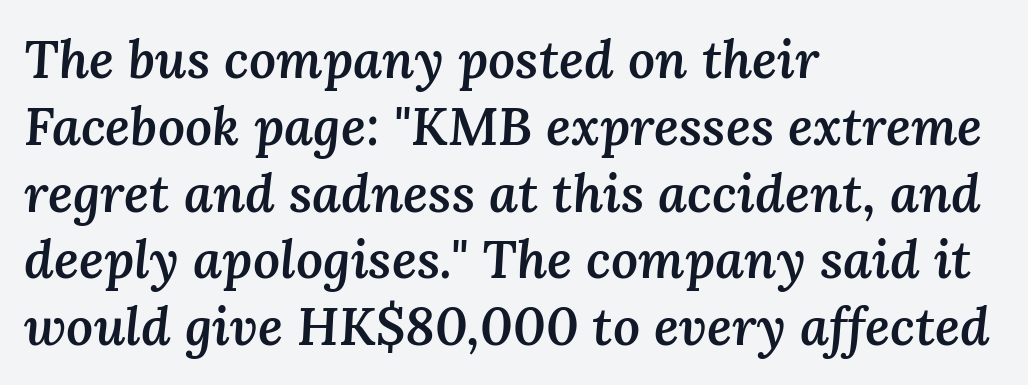
Q: Is the text bold? A: Semi-bold.
Q: Is the text italic (slanted)? A: Yes, it leans right by about 3 degrees.
Q: Is the text underlined? A: No.
Q: How is the paragraph aligned? A: Left-aligned.
Q: Is the spacing between letters normal or unusually wide? A: Normal.
Q: Is the spacing between lines tight, normal or loose? A: Normal.
Q: Width (condensed, normal, or wide)? A: Normal.
Q: Stroke contrast? A: Medium.
Q: x-height? A: Medium.
Q: Monospaced? A: No.
